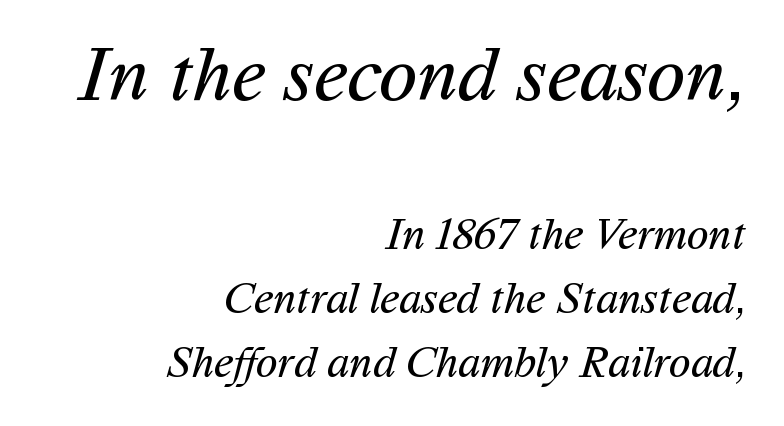
{"serif": "no", "bold": "no", "weight": "regular", "width": "normal", "stroke_contrast": "medium", "x_height": "medium", "monospaced": "no", "underline": "no", "align": "right", "line_spacing": "normal", "line_spacing_ratio": 1.42, "letter_spacing": "normal", "letter_spacing_em": 0.0, "larger_block": "first", "size_ratio": 1.76, "glyph_px": 79}
